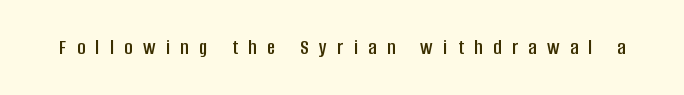
The image shows 22 px text type, upright; set unusually wide letter spacing (+0.48 em), not underlined.
